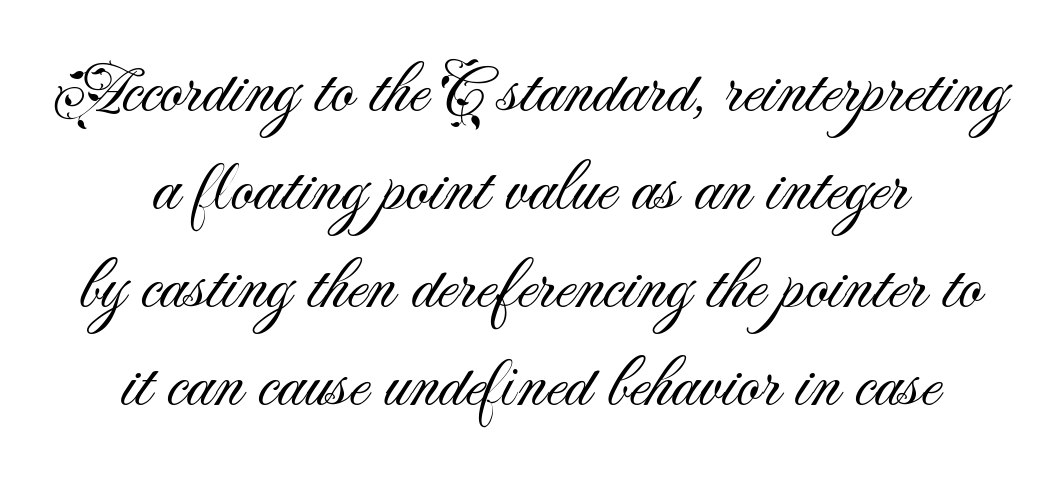
Rows of type keep a routine distance in the vertical direction. Proportional: the letters do not fall into vertical columns. Honestly, the letter spacing is just normal — you wouldn't notice it. This reads as an unemphasized weight, regular at the heaviest. Check under the words: just untouched page.
